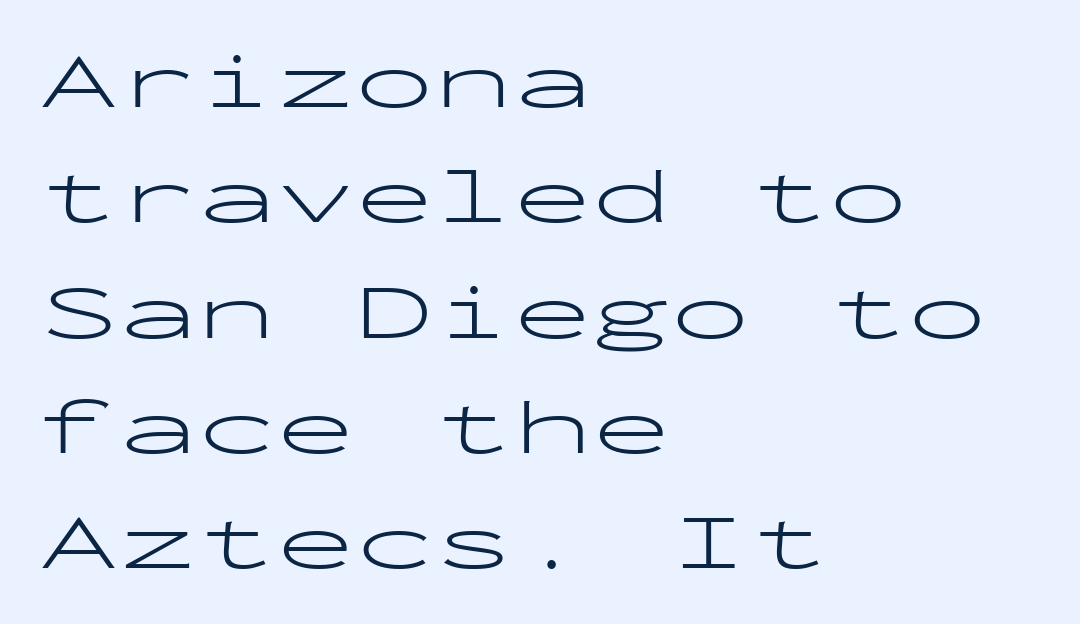
Q: Is the text bold? A: No.
Q: Is the text italic (slanted)? A: No, it is upright.
Q: Is the typeface a serif or a sans-serif typeface? A: Sans-serif.
Q: Is the text underlined? A: No.
Q: How is the paragraph aligned? A: Left-aligned.
Q: Is the spacing between letters normal or unusually wide? A: Normal.
Q: Is the spacing between lines tight, normal or loose? A: Normal.
Q: Width (condensed, normal, or wide)? A: Wide.
Q: Stroke contrast? A: Low.
Q: x-height? A: Medium.
Q: Monospaced? A: Yes.
